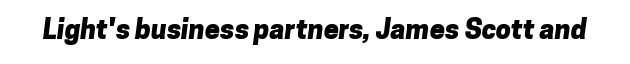
The image shows 27 px bold type; set normal letter spacing, not underlined.
